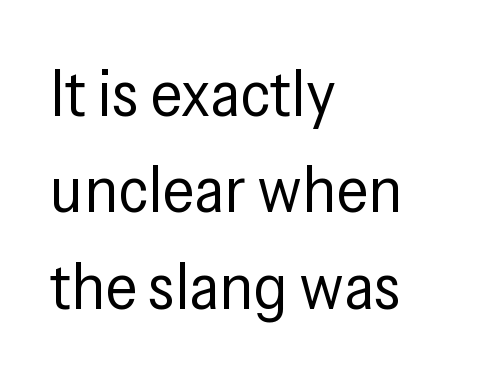
The image shows 66 px regular-weight, condensed sans-serif type, upright; set left-aligned, normal line spacing (1.46x), normal letter spacing, not underlined; low stroke contrast and a medium x-height.
